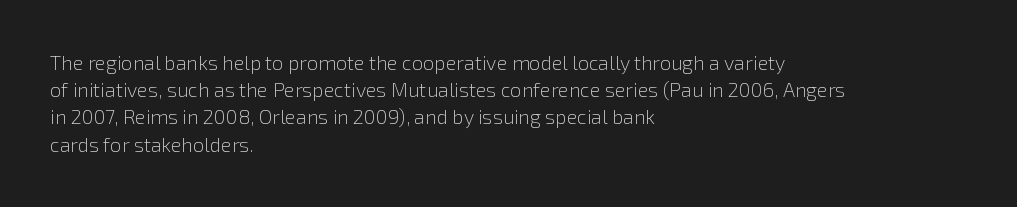
The image shows 20 px text type, upright; set left-aligned, normal line spacing (1.36x), normal letter spacing, not underlined.
